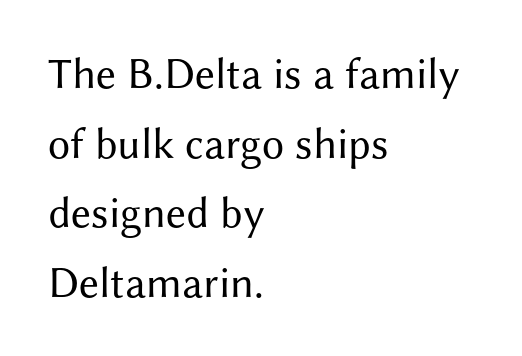
{"serif": "no", "italic": "no", "bold": "no", "weight": "regular", "width": "normal", "stroke_contrast": "medium", "x_height": "medium", "monospaced": "no", "underline": "no", "align": "left", "line_spacing": "normal", "line_spacing_ratio": 1.58, "letter_spacing": "normal", "letter_spacing_em": 0.0, "glyph_px": 44}
